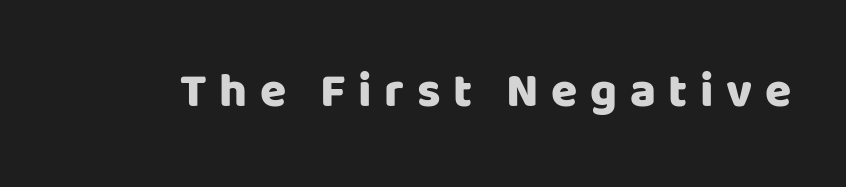
{"serif": "no", "italic": "no", "bold": "yes", "weight": "heavy", "width": "normal", "stroke_contrast": "low", "x_height": "large", "monospaced": "no", "underline": "no", "letter_spacing": "wide", "letter_spacing_em": 0.26, "glyph_px": 48}
